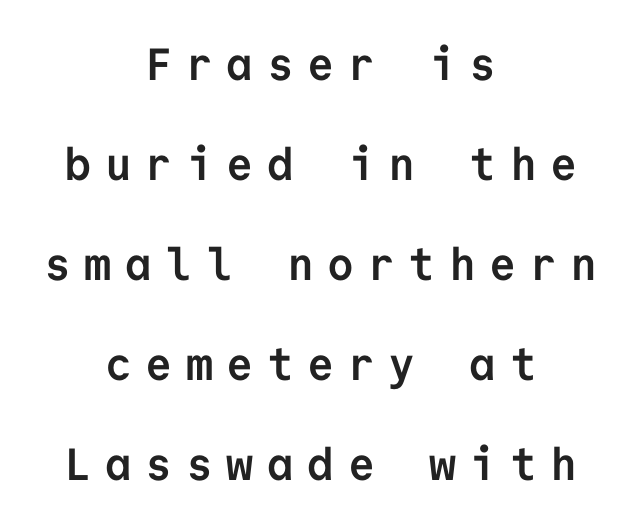
{"serif": "no", "italic": "no", "bold": "yes", "weight": "semibold", "width": "normal", "stroke_contrast": "low", "x_height": "medium", "monospaced": "yes", "underline": "no", "align": "center", "line_spacing": "loose", "line_spacing_ratio": 2.22, "letter_spacing": "wide", "letter_spacing_em": 0.3, "glyph_px": 45}
